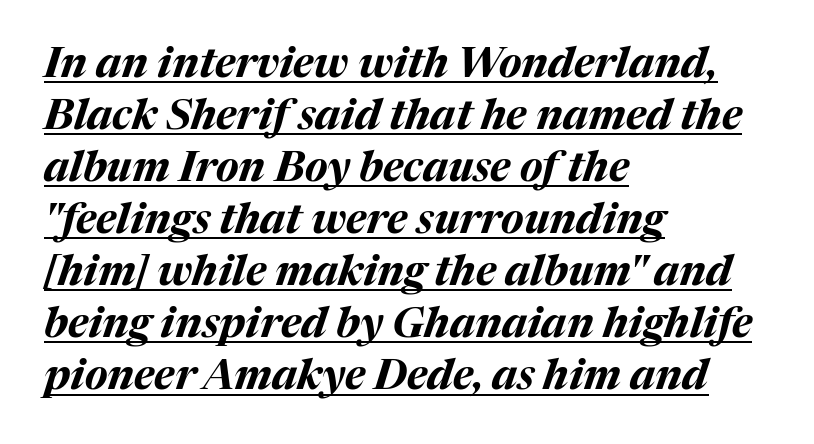
The image shows 42 px bold type, italic (leaning right); set left-aligned, line spacing 1.24x, normal letter spacing, underlined; medium stroke contrast and a medium x-height.
